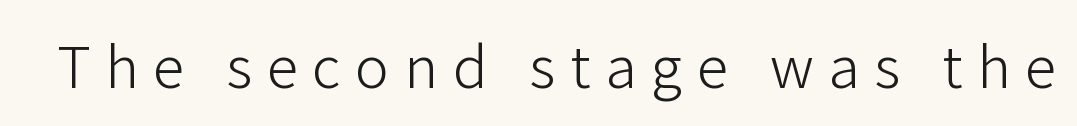
The image shows 57 px light sans-serif type, upright; set unusually wide letter spacing (+0.26 em), not underlined; low stroke contrast and a medium x-height.
